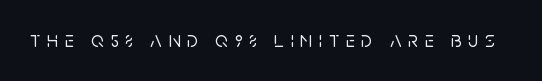
{"italic": "no", "underline": "no", "letter_spacing": "wide", "letter_spacing_em": 0.3, "glyph_px": 22}
